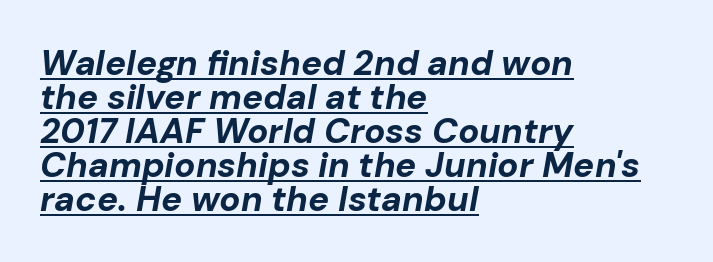
Q: Is the text bold? A: Yes.
Q: Is the text italic (slanted)? A: Yes, it leans right by about 10 degrees.
Q: Is the text underlined? A: Yes.
Q: How is the paragraph aligned? A: Left-aligned.
Q: Is the spacing between letters normal or unusually wide? A: Normal.
Q: Is the spacing between lines tight, normal or loose? A: Tight.
Q: Width (condensed, normal, or wide)? A: Normal.
Q: Stroke contrast? A: Low.
Q: x-height? A: Medium.
Q: Monospaced? A: No.
